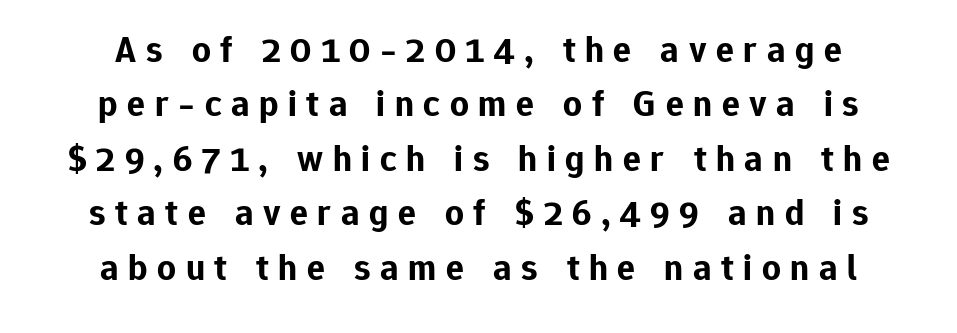
Nope, no serifs anywhere on these letters. Typesetter's note: full bold, strokes at maximum text heaviness. Words float on clear page, feet unadorned. Proportional: the letters do not fall into vertical columns.
